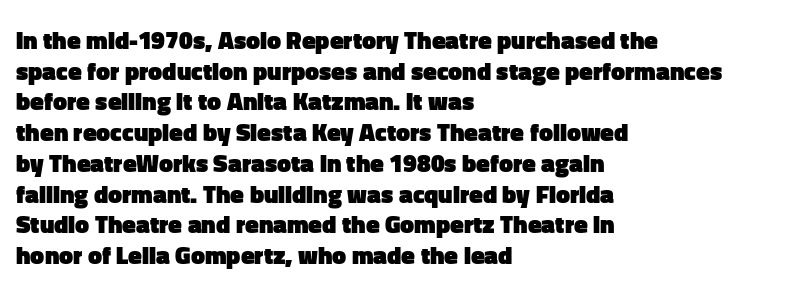
In CSS terms this would be text-align: left. Anything drawn beneath the words? Only blank space. Posture: upright roman. As a designer I'd log this as weight 700, bold.
